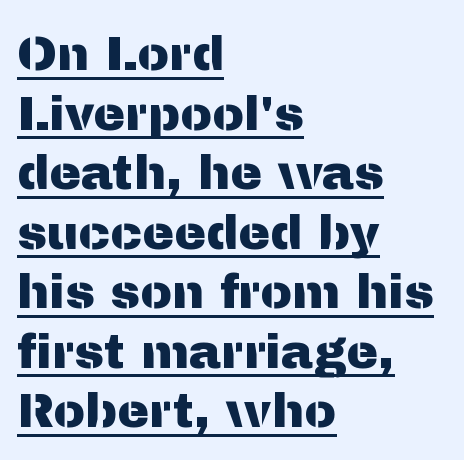
{"serif": "no", "italic": "no", "width": "normal", "stroke_contrast": "medium", "x_height": "medium", "monospaced": "no", "underline": "yes", "align": "left", "line_spacing_ratio": 1.24, "letter_spacing": "normal", "letter_spacing_em": 0.0, "glyph_px": 48}
